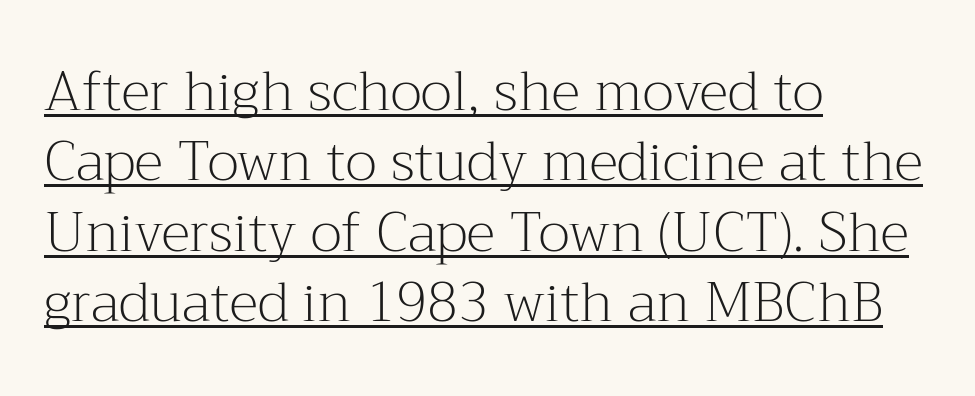
Q: Is the text bold? A: No.
Q: Is the text italic (slanted)? A: No, it is upright.
Q: Is the typeface a serif or a sans-serif typeface? A: Serif.
Q: Is the text underlined? A: Yes.
Q: How is the paragraph aligned? A: Left-aligned.
Q: Is the spacing between letters normal or unusually wide? A: Normal.
Q: Is the spacing between lines tight, normal or loose? A: Normal.
Q: Width (condensed, normal, or wide)? A: Normal.
Q: Stroke contrast? A: Medium.
Q: x-height? A: Medium.
Q: Monospaced? A: No.
